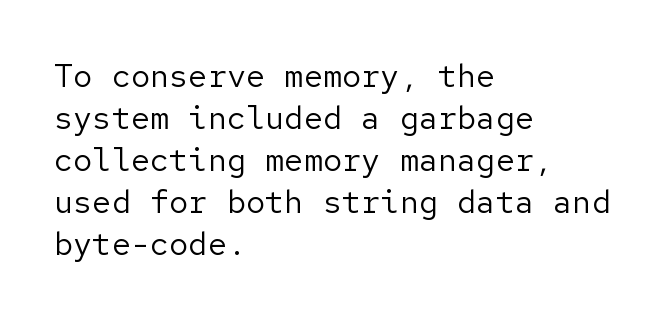
The leading is moderate, giving the passage an even texture. Every row of glyphs begins at an identical x-position on the left. The face used here is a sans, in the tradition of grotesques and geometrics. Is there any slant? The stems are plumb.
